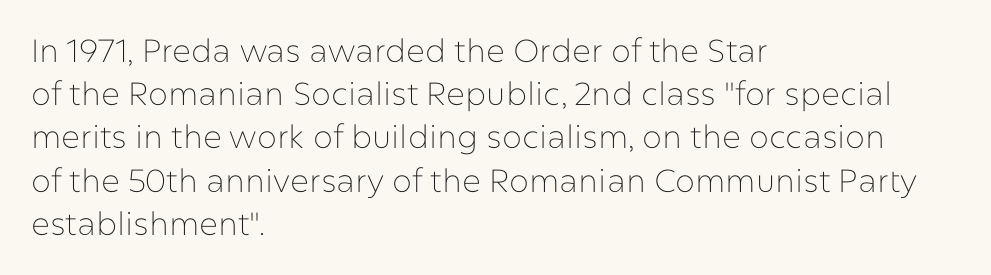
{"serif": "no", "italic": "no", "bold": "no", "weight": "thin", "width": "normal", "stroke_contrast": "low", "x_height": "medium", "monospaced": "no", "underline": "no", "align": "left", "line_spacing": "normal", "line_spacing_ratio": 1.35, "letter_spacing": "normal", "letter_spacing_em": 0.0, "glyph_px": 32}
